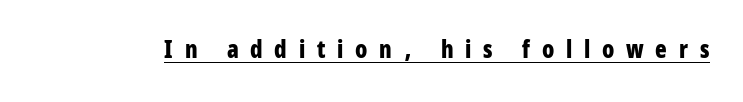
The image shows 24 px bold type, upright; set unusually wide letter spacing (+0.49 em), underlined.
